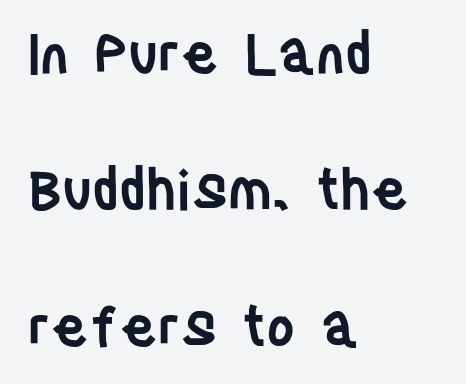
Q: Is the text bold? A: Semi-bold.
Q: Is the text italic (slanted)? A: No, it is upright.
Q: Is the typeface a serif or a sans-serif typeface? A: Sans-serif.
Q: Is the text underlined? A: No.
Q: How is the paragraph aligned? A: Left-aligned.
Q: Is the spacing between letters normal or unusually wide? A: Normal.
Q: Is the spacing between lines tight, normal or loose? A: Loose.
Q: Width (condensed, normal, or wide)? A: Condensed.
Q: Stroke contrast? A: Low.
Q: x-height? A: Large.
Q: Monospaced? A: No.
